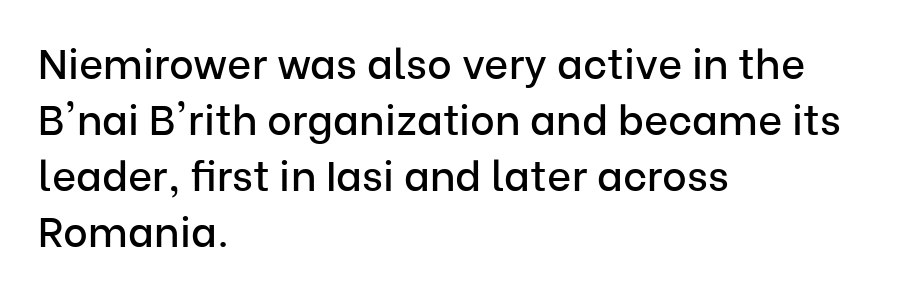
{"serif": "no", "italic": "no", "width": "normal", "stroke_contrast": "low", "x_height": "medium", "monospaced": "no", "underline": "no", "align": "left", "line_spacing": "normal", "line_spacing_ratio": 1.33, "letter_spacing": "normal", "letter_spacing_em": 0.0, "glyph_px": 42}
